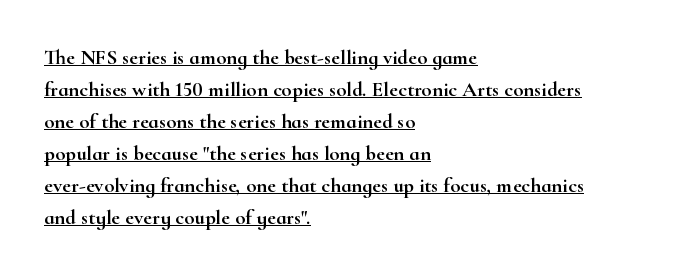
Normally led — the rows are evenly, conventionally spaced. Left-aligned paragraph, ragged on the right. This sample carries an underscore along the baseline area. Quick note: not italic, upright.
